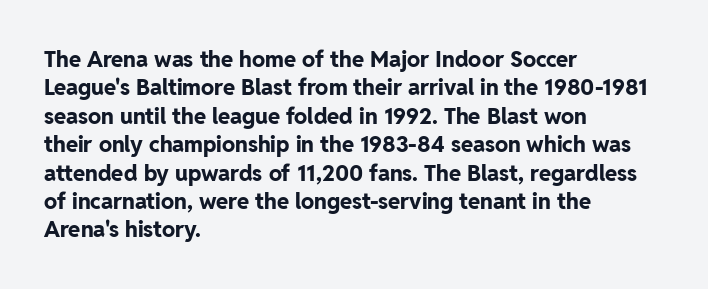
{"italic": "no", "bold": "yes", "underline": "no", "align": "left", "line_spacing": "normal", "line_spacing_ratio": 1.29, "letter_spacing": "normal", "letter_spacing_em": 0.0, "glyph_px": 22}
